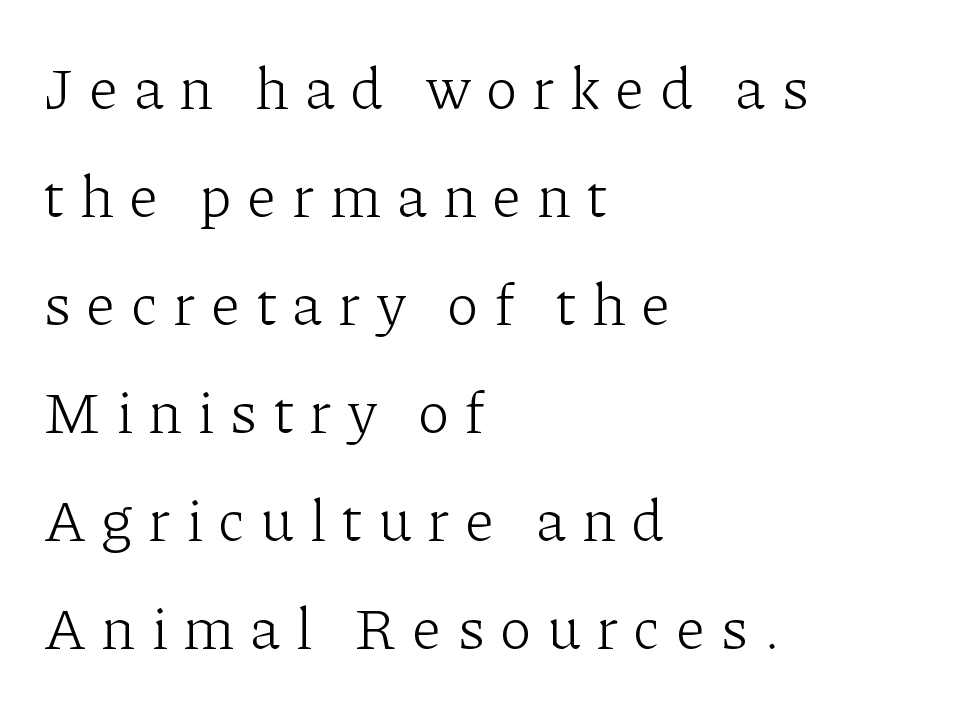
{"serif": "yes", "italic": "no", "bold": "no", "weight": "light", "width": "normal", "stroke_contrast": "low", "x_height": "medium", "monospaced": "no", "underline": "no", "align": "left", "line_spacing_ratio": 1.83, "letter_spacing": "wide", "letter_spacing_em": 0.26, "glyph_px": 59}
